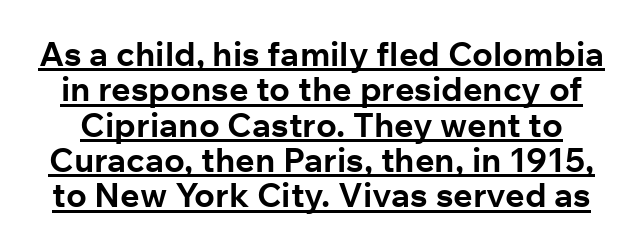
Q: Is the text bold? A: Yes.
Q: Is the text italic (slanted)? A: No, it is upright.
Q: Is the typeface a serif or a sans-serif typeface? A: Sans-serif.
Q: Is the text underlined? A: Yes.
Q: Is the spacing between letters normal or unusually wide? A: Normal.
Q: Is the spacing between lines tight, normal or loose? A: Tight.
Q: Width (condensed, normal, or wide)? A: Normal.
Q: Stroke contrast? A: Low.
Q: x-height? A: Medium.
Q: Monospaced? A: No.
